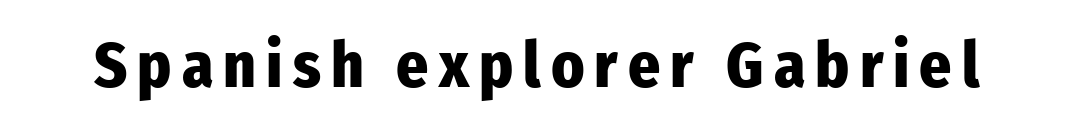
Q: Is the text bold? A: Yes.
Q: Is the text italic (slanted)? A: No, it is upright.
Q: Is the typeface a serif or a sans-serif typeface? A: Sans-serif.
Q: Is the text underlined? A: No.
Q: Width (condensed, normal, or wide)? A: Condensed.
Q: Stroke contrast? A: Low.
Q: x-height? A: Medium.
Q: Monospaced? A: No.
